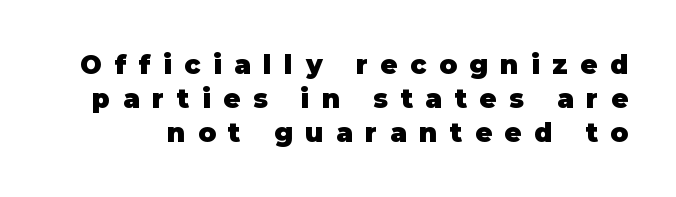
The image shows 26 px bold type, upright; set normal line spacing (1.3x), unusually wide letter spacing (+0.49 em), not underlined.
